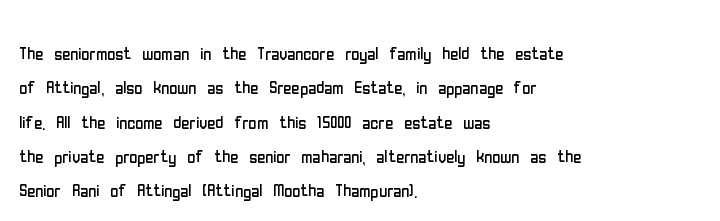
Q: Is the text bold? A: No.
Q: Is the text italic (slanted)? A: No, it is upright.
Q: Is the text underlined? A: No.
Q: How is the paragraph aligned? A: Left-aligned.
Q: Is the spacing between letters normal or unusually wide? A: Normal.
Q: Is the spacing between lines tight, normal or loose? A: Normal.
